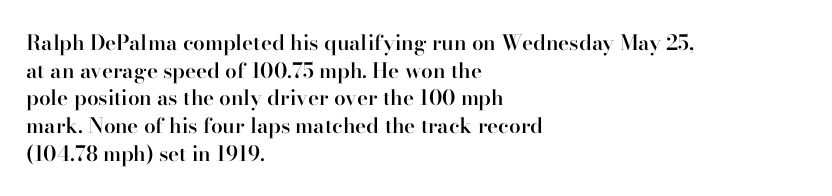
The image shows 21 px text type, upright; set left-aligned, normal line spacing (1.32x), normal letter spacing, not underlined.
